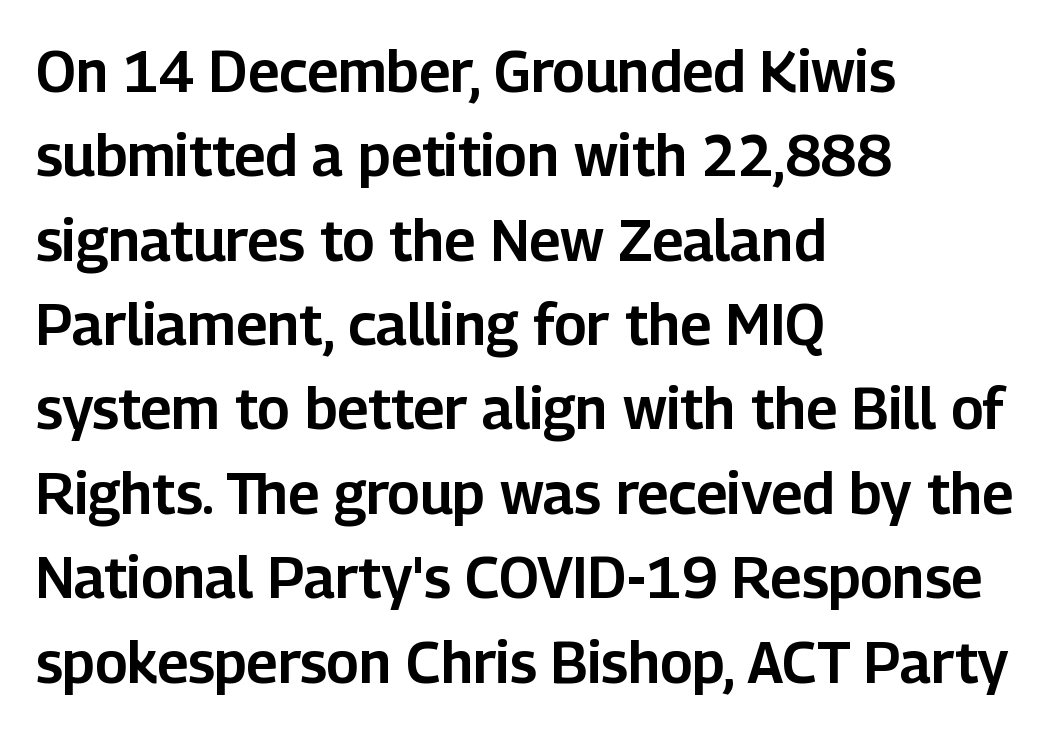
You could not count columns in this text — the font is proportionally spaced. The typeface chosen for these lines omits serifs. One glance says typical: line gaps are just what's usual. The horizontal fit of the characters is conventional and even. Every character sits straight up, as roman type does. The setting favours the left margin, as ordinary paragraphs usually do.
